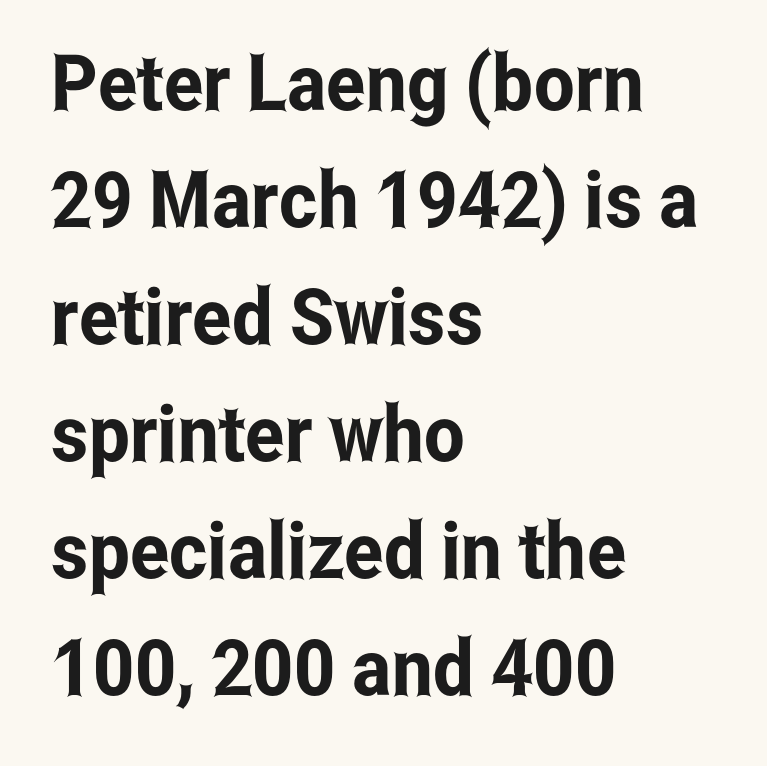
The foot of each line stays bare and open. Interline gaps are of average width in this sample. Is there any slant? The stems are plumb. Line beginnings align vertically; line endings do not.
